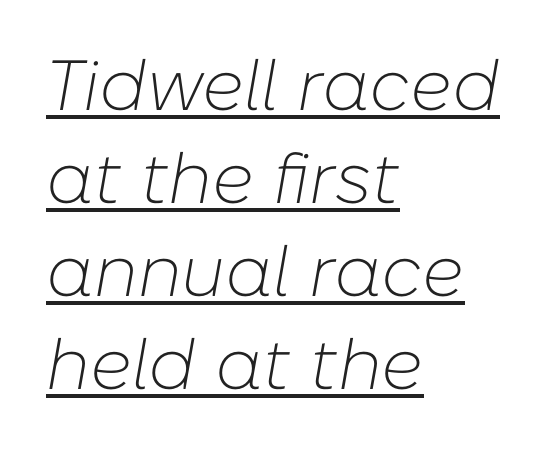
Q: Is the text bold? A: No.
Q: Is the text italic (slanted)? A: Yes, it leans right by about 10 degrees.
Q: Is the text underlined? A: Yes.
Q: How is the paragraph aligned? A: Left-aligned.
Q: Is the spacing between letters normal or unusually wide? A: Normal.
Q: Is the spacing between lines tight, normal or loose? A: Normal.
Q: Width (condensed, normal, or wide)? A: Normal.
Q: Stroke contrast? A: Low.
Q: x-height? A: Medium.
Q: Monospaced? A: No.
